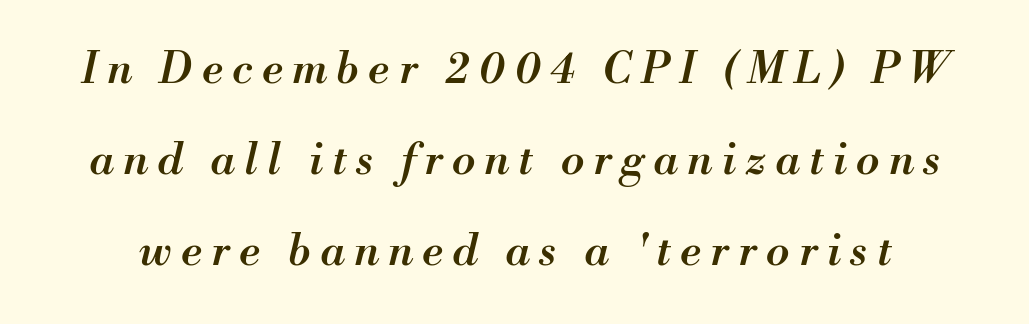
Words appear elongated and porous because spacing is wide. Its strokes are somewhat broadened, the hallmark of semibold type. Is this a fixed-width face? No — the glyphs have proportional, varying widths. Quick note: interline space is abundant.
